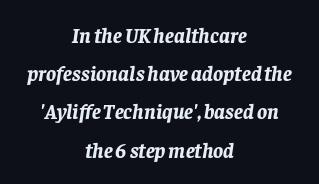
Q: Is the text bold? A: Yes.
Q: Is the text italic (slanted)? A: Yes, it leans right by about 8 degrees.
Q: Is the text underlined? A: No.
Q: How is the paragraph aligned? A: Centered.
Q: Is the spacing between letters normal or unusually wide? A: Normal.
